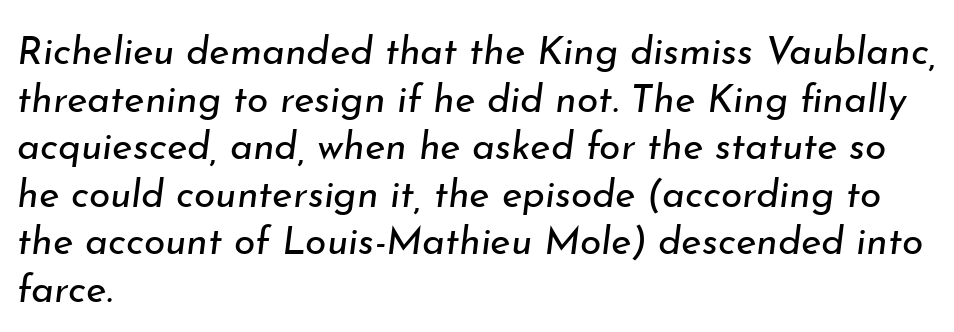
Q: Is the text bold? A: No.
Q: Is the text italic (slanted)? A: Yes, it leans right by about 7 degrees.
Q: Is the text underlined? A: No.
Q: How is the paragraph aligned? A: Left-aligned.
Q: Is the spacing between letters normal or unusually wide? A: Normal.
Q: Width (condensed, normal, or wide)? A: Normal.
Q: Stroke contrast? A: Low.
Q: x-height? A: Small.
Q: Monospaced? A: No.
